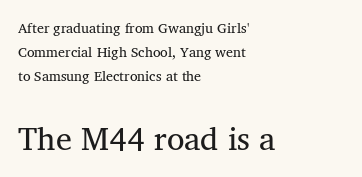
{"serif": "yes", "bold": "no", "weight": "regular", "width": "normal", "stroke_contrast": "medium", "x_height": "medium", "monospaced": "no", "underline": "no", "align": "left", "line_spacing_ratio": 1.72, "letter_spacing": "normal", "letter_spacing_em": 0.0, "larger_block": "second", "size_ratio": 2.29, "glyph_px": 32}
